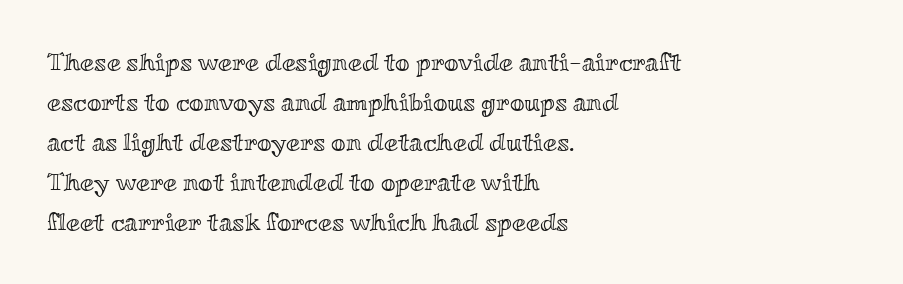
The image shows 25 px text type, upright; set left-aligned, normal line spacing (1.6x), normal letter spacing, not underlined.
